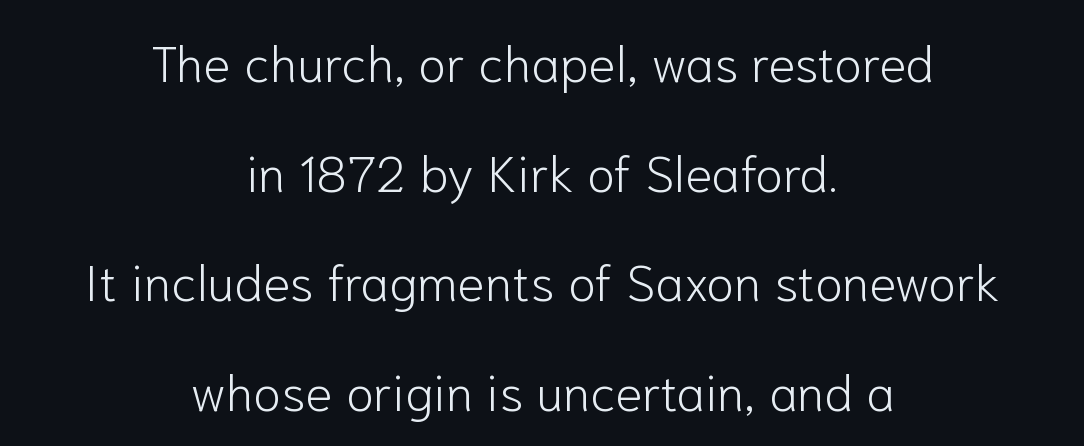
The image shows 51 px light sans-serif type, upright; set centered, loose line spacing (2.15x), normal letter spacing, not underlined; low stroke contrast and a medium x-height.
